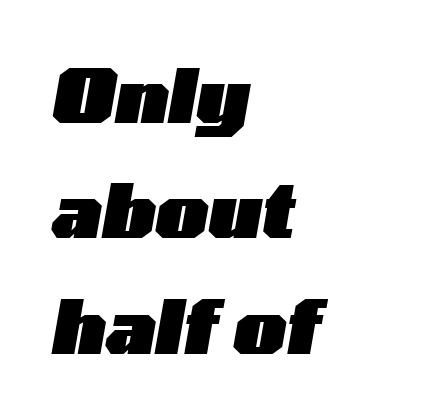
{"italic": "yes", "lean": "right", "slant_degrees": 10, "bold": "yes", "weight": "heavy", "width": "wide", "stroke_contrast": "low", "x_height": "medium", "monospaced": "no", "underline": "no", "align": "left", "line_spacing": "normal", "line_spacing_ratio": 1.56, "letter_spacing": "normal", "letter_spacing_em": 0.0, "glyph_px": 74}
